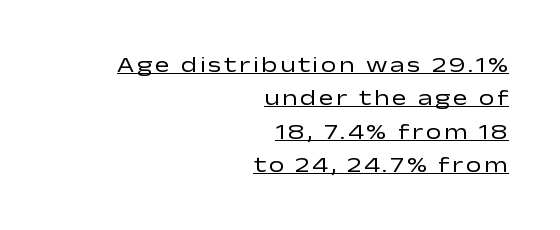
A roman cut, with each character standing at attention. Beneath each row of characters lies a ruled line. No letter is thick-stroked: the sample isn't bold. The lines are quadded right.
